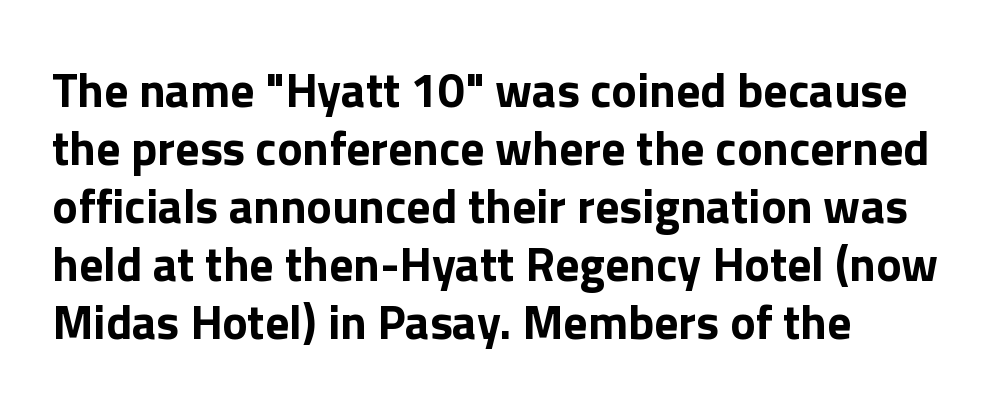
Q: Is the text bold? A: Yes.
Q: Is the text italic (slanted)? A: No, it is upright.
Q: Is the typeface a serif or a sans-serif typeface? A: Sans-serif.
Q: Is the text underlined? A: No.
Q: How is the paragraph aligned? A: Left-aligned.
Q: Is the spacing between letters normal or unusually wide? A: Normal.
Q: Width (condensed, normal, or wide)? A: Normal.
Q: x-height? A: Medium.
Q: Monospaced? A: No.
